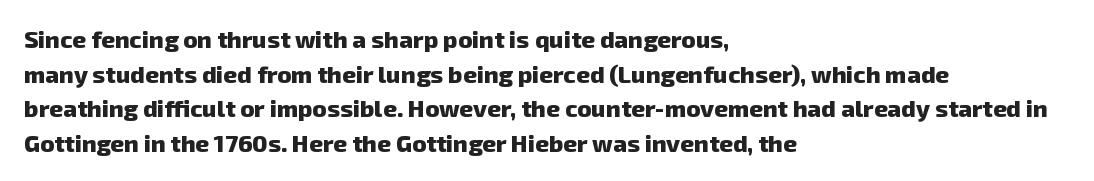
{"bold": "yes", "underline": "no", "align": "left", "line_spacing": "normal", "line_spacing_ratio": 1.44, "letter_spacing": "normal", "letter_spacing_em": 0.0, "glyph_px": 24}
